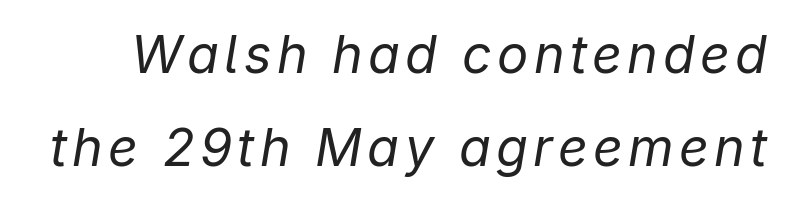
{"italic": "yes", "lean": "right", "slant_degrees": 9, "bold": "no", "weight": "regular", "width": "normal", "stroke_contrast": "low", "x_height": "medium", "monospaced": "no", "underline": "no", "line_spacing_ratio": 1.78, "glyph_px": 52}
